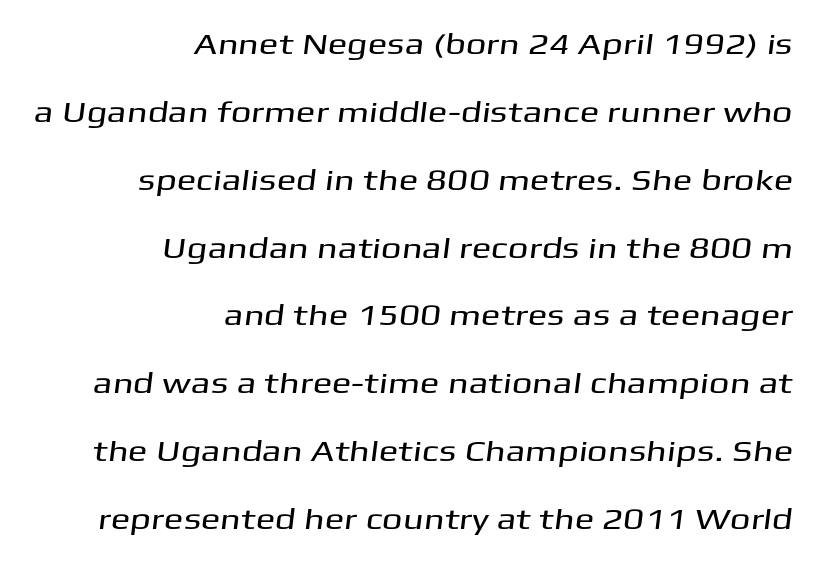
{"serif": "no", "width": "wide", "stroke_contrast": "medium", "x_height": "medium", "monospaced": "no", "underline": "no", "align": "right", "line_spacing": "loose", "line_spacing_ratio": 2.34, "letter_spacing": "normal", "letter_spacing_em": 0.0, "glyph_px": 29}
